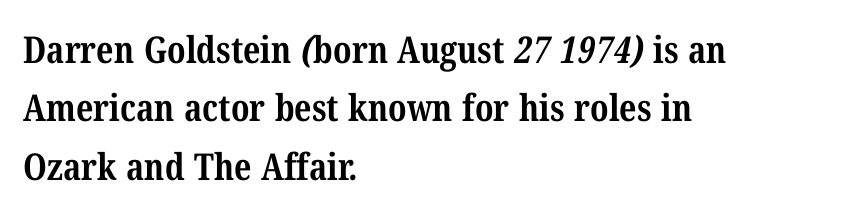
You could not count columns in this text — the font is proportionally spaced. Descender tails drop into unmarked territory. The rendering keeps characters at their native spacing. Summary of weight: heavy, a full bold.
